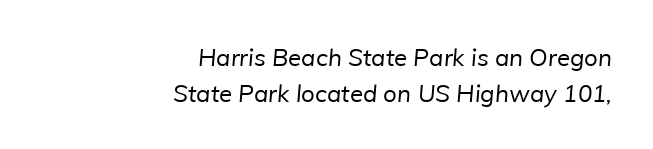
{"bold": "no", "underline": "no", "align": "right", "line_spacing": "normal", "line_spacing_ratio": 1.49, "letter_spacing": "normal", "letter_spacing_em": 0.0, "glyph_px": 24}
